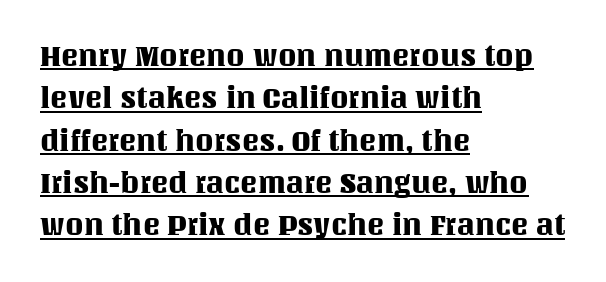
Q: Is the text italic (slanted)? A: No, it is upright.
Q: Is the text underlined? A: Yes.
Q: How is the paragraph aligned? A: Left-aligned.
Q: Is the spacing between letters normal or unusually wide? A: Normal.
Q: Is the spacing between lines tight, normal or loose? A: Normal.
Q: Width (condensed, normal, or wide)? A: Normal.
Q: Stroke contrast? A: Medium.
Q: x-height? A: Large.
Q: Monospaced? A: No.
